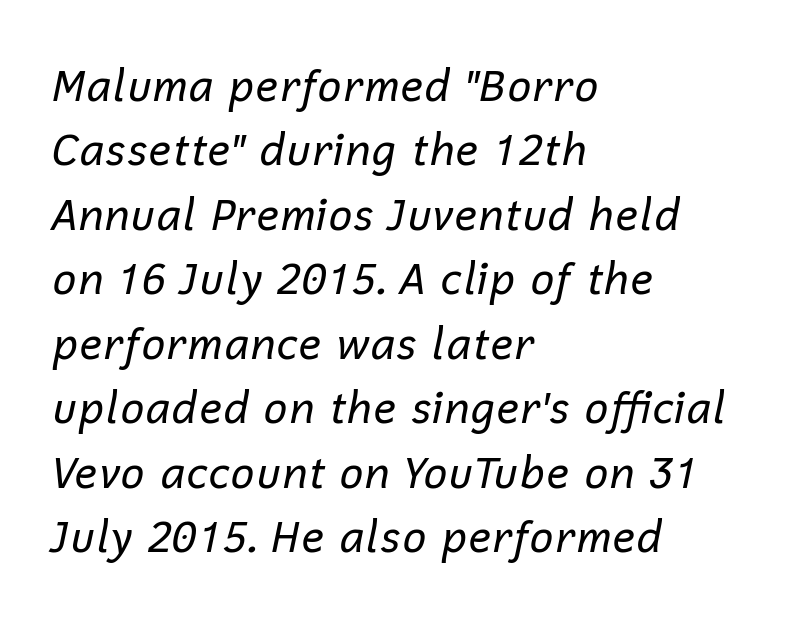
{"italic": "yes", "lean": "right", "slant_degrees": 12, "bold": "no", "weight": "regular", "width": "normal", "stroke_contrast": "low", "x_height": "medium", "monospaced": "no", "underline": "no", "align": "left", "line_spacing": "normal", "line_spacing_ratio": 1.5, "letter_spacing": "normal", "letter_spacing_em": 0.0, "glyph_px": 43}
